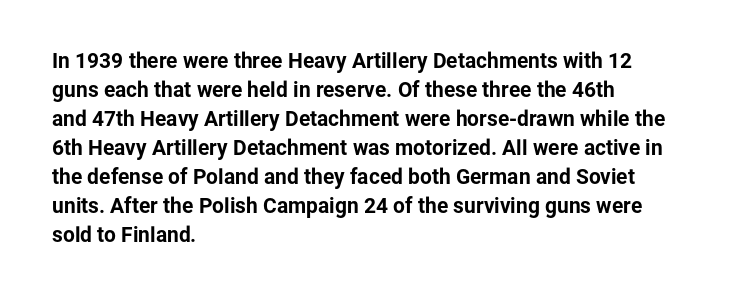
{"italic": "no", "bold": "yes", "underline": "no", "align": "left", "line_spacing": "normal", "line_spacing_ratio": 1.38, "letter_spacing": "normal", "letter_spacing_em": 0.0, "glyph_px": 21}
